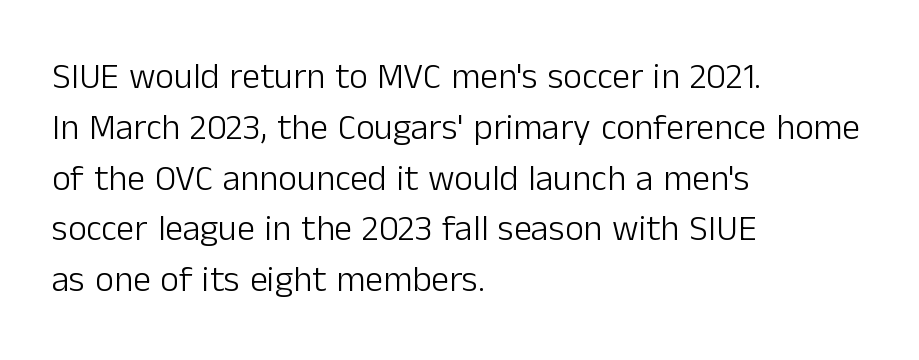
Q: Is the text bold? A: No.
Q: Is the text italic (slanted)? A: No, it is upright.
Q: Is the typeface a serif or a sans-serif typeface? A: Sans-serif.
Q: Is the text underlined? A: No.
Q: How is the paragraph aligned? A: Left-aligned.
Q: Is the spacing between letters normal or unusually wide? A: Normal.
Q: Is the spacing between lines tight, normal or loose? A: Normal.
Q: Width (condensed, normal, or wide)? A: Normal.
Q: Stroke contrast? A: Low.
Q: x-height? A: Medium.
Q: Monospaced? A: No.
